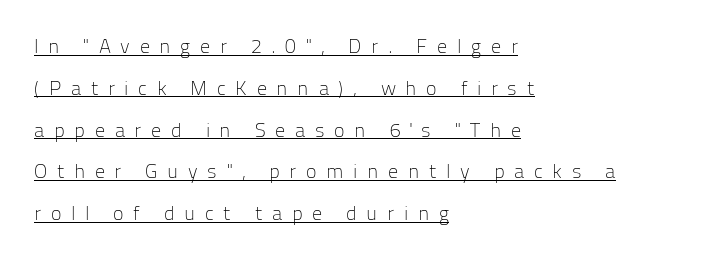
The image shows 20 px text type, upright; set left-aligned, loose line spacing (2.09x), unusually wide letter spacing (+0.48 em), underlined.
